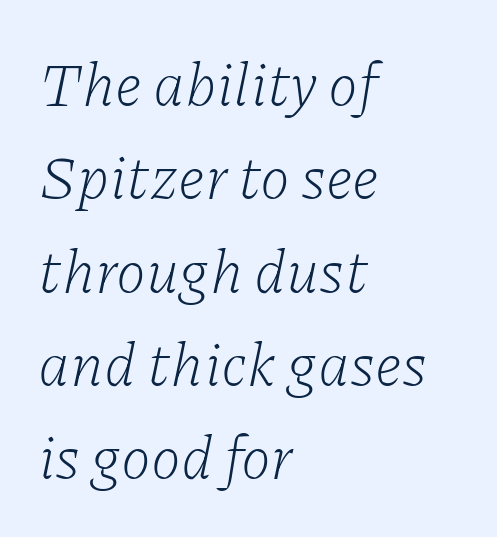
The image shows 61 px light serif type, italic (leaning right); set left-aligned, normal line spacing (1.53x), normal letter spacing, not underlined; low stroke contrast and a medium x-height.
